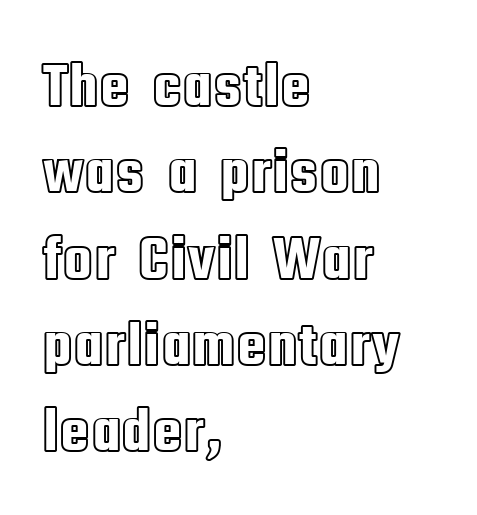
{"italic": "no", "width": "condensed", "x_height": "large", "monospaced": "no", "underline": "no", "align": "left", "line_spacing": "normal", "line_spacing_ratio": 1.37, "letter_spacing": "normal", "letter_spacing_em": 0.0, "glyph_px": 63}
